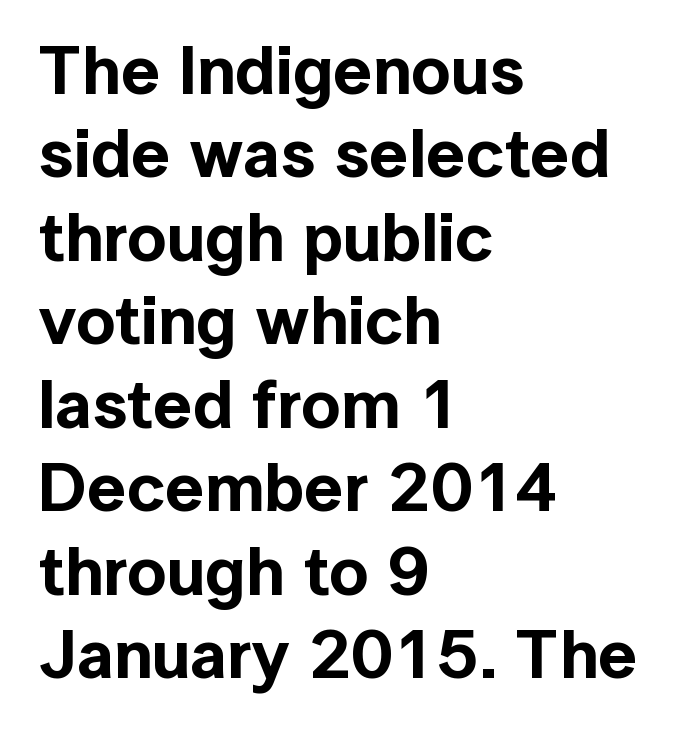
The image shows 69 px sans-serif type, upright; set left-aligned, line spacing 1.21x, normal letter spacing, not underlined; a medium x-height.
